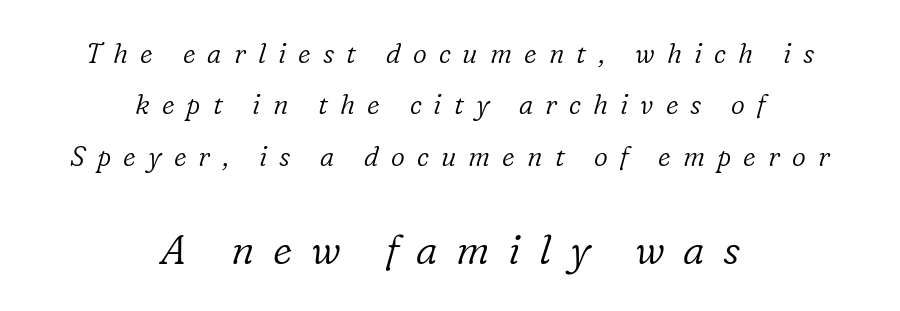
Q: Is the text bold? A: No.
Q: Is the text italic (slanted)? A: Yes, it leans right by about 16 degrees.
Q: Is the typeface a serif or a sans-serif typeface? A: Serif.
Q: Is the text underlined? A: No.
Q: How is the paragraph aligned? A: Centered.
Q: Is the spacing between letters normal or unusually wide? A: Unusually wide.
Q: Is the spacing between lines tight, normal or loose? A: Loose.
Q: Which block of text is set in a larger size, the first (top) or the second (bottom)? A: The second (bottom) one.
Q: Width (condensed, normal, or wide)? A: Normal.
Q: Stroke contrast? A: Low.
Q: x-height? A: Medium.
Q: Monospaced? A: No.
